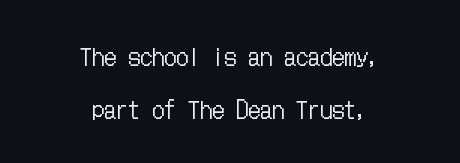
{"italic": "no", "bold": "no", "underline": "no", "align": "center", "line_spacing": "loose", "line_spacing_ratio": 2.21, "letter_spacing": "normal", "letter_spacing_em": 0.0, "glyph_px": 24}
